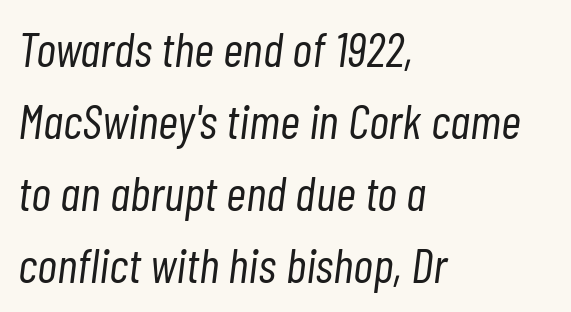
{"italic": "yes", "lean": "right", "slant_degrees": 7, "bold": "no", "weight": "light", "width": "condensed", "stroke_contrast": "low", "x_height": "medium", "monospaced": "no", "underline": "no", "align": "left", "line_spacing": "normal", "line_spacing_ratio": 1.47, "letter_spacing": "normal", "letter_spacing_em": 0.0, "glyph_px": 49}
